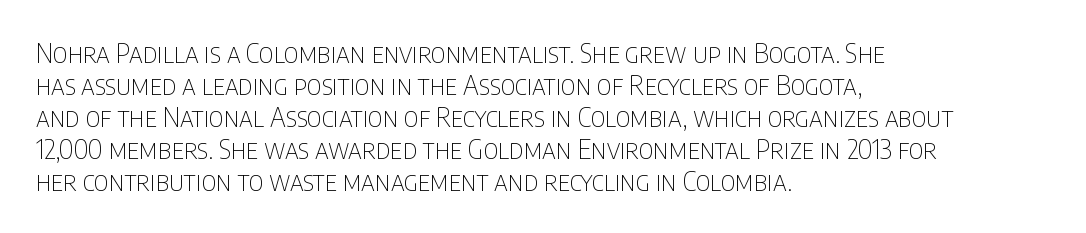
The passage shown is not underscored anywhere. Words appear dense and cohesive because spacing is normal. Alignment: flush left. Unlike italic type, these characters show no tilt at all.
